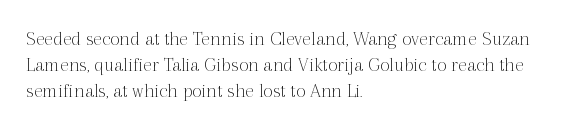
{"italic": "no", "bold": "no", "underline": "no", "align": "left", "line_spacing_ratio": 1.24, "letter_spacing": "normal", "letter_spacing_em": 0.0, "glyph_px": 21}
